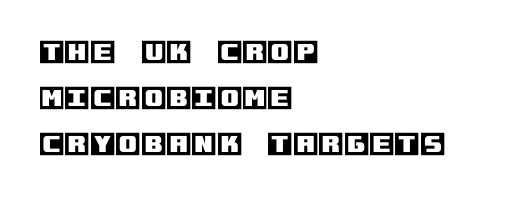
If you drew a line through each stem, it would be perfectly vertical. Short note: letters normally spaced. Alignment: flush left. Has an underline been added? It has not.
